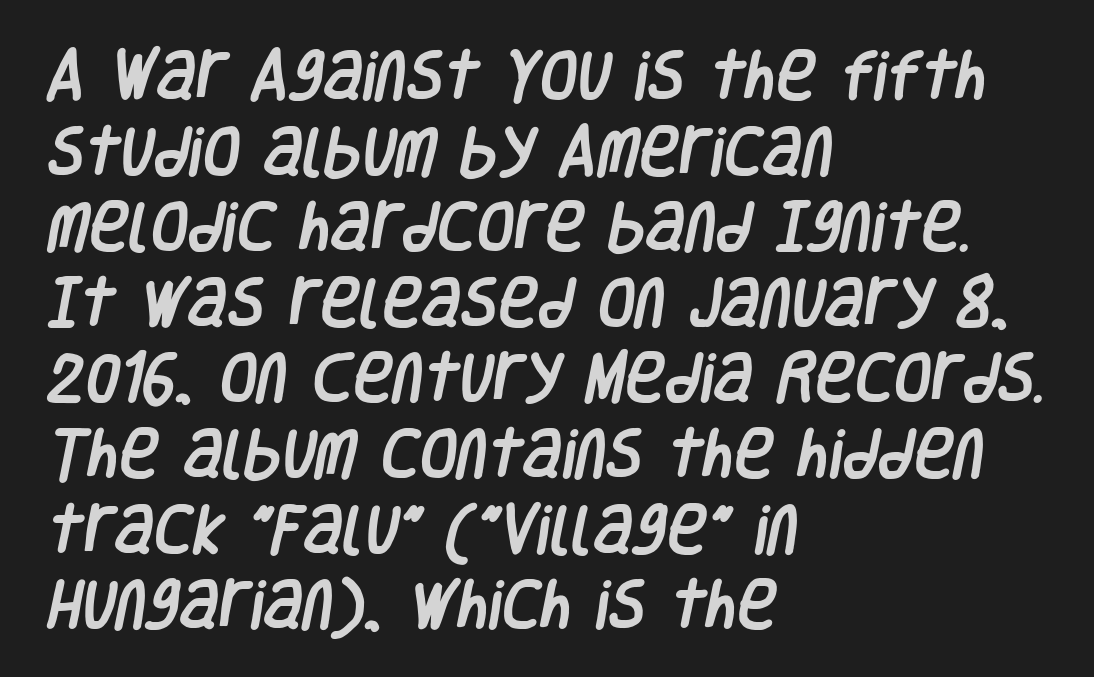
The image shows 54 px condensed sans-serif type; set left-aligned, normal line spacing (1.4x), normal letter spacing, not underlined; low stroke contrast and a large x-height.
